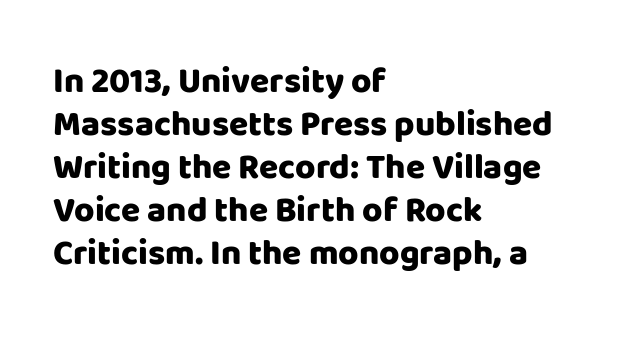
Q: Is the text bold? A: Yes.
Q: Is the text italic (slanted)? A: No, it is upright.
Q: Is the typeface a serif or a sans-serif typeface? A: Sans-serif.
Q: Is the text underlined? A: No.
Q: How is the paragraph aligned? A: Left-aligned.
Q: Is the spacing between letters normal or unusually wide? A: Normal.
Q: Width (condensed, normal, or wide)? A: Normal.
Q: Stroke contrast? A: Low.
Q: x-height? A: Large.
Q: Monospaced? A: No.
